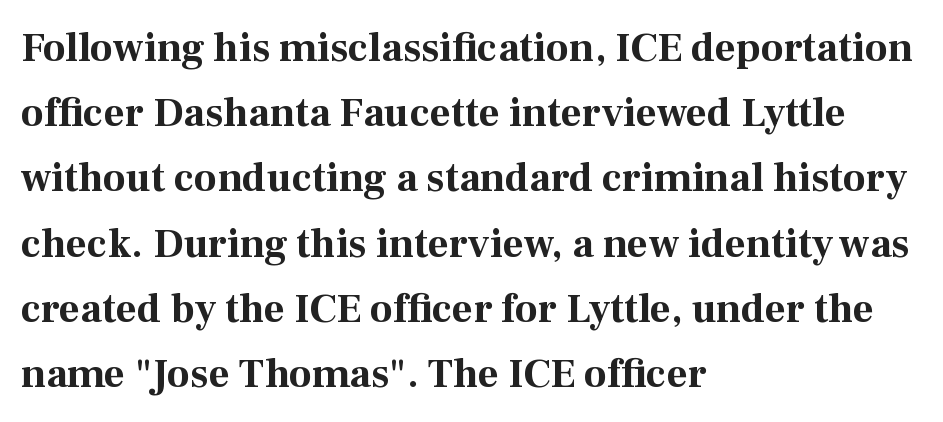
Q: Is the text bold? A: Yes.
Q: Is the text italic (slanted)? A: No, it is upright.
Q: Is the typeface a serif or a sans-serif typeface? A: Serif.
Q: Is the text underlined? A: No.
Q: How is the paragraph aligned? A: Left-aligned.
Q: Is the spacing between letters normal or unusually wide? A: Normal.
Q: Is the spacing between lines tight, normal or loose? A: Normal.
Q: Width (condensed, normal, or wide)? A: Normal.
Q: Stroke contrast? A: Medium.
Q: x-height? A: Medium.
Q: Monospaced? A: No.
